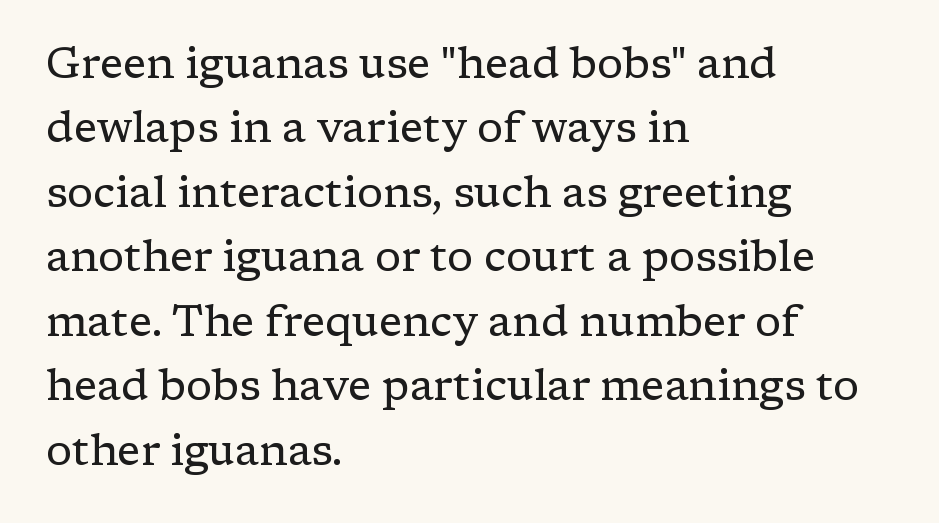
The image shows 43 px regular-weight serif type, upright; set left-aligned, normal line spacing (1.5x), normal letter spacing, not underlined; low stroke contrast and a medium x-height.
